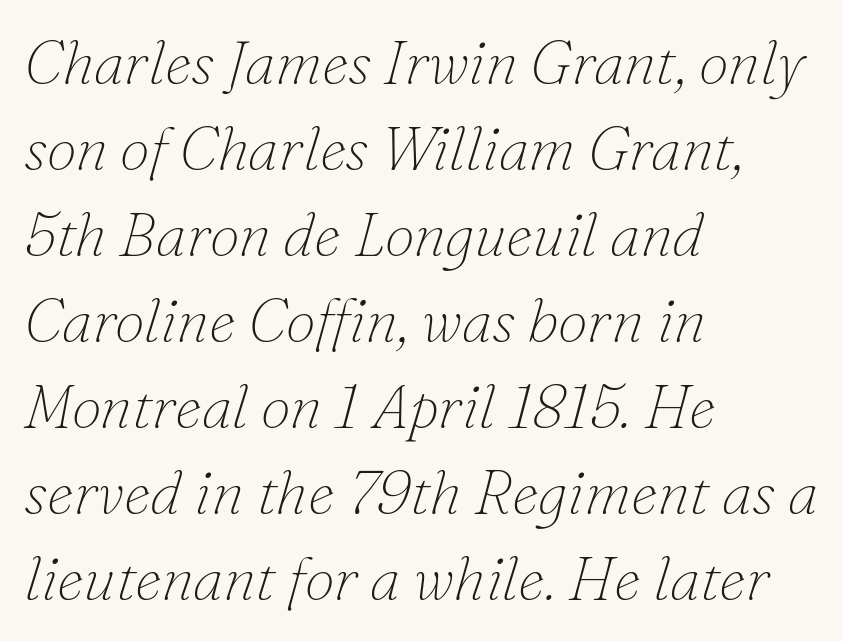
Q: Is the text bold? A: No.
Q: Is the text italic (slanted)? A: Yes, it leans right by about 16 degrees.
Q: Is the typeface a serif or a sans-serif typeface? A: Serif.
Q: Is the text underlined? A: No.
Q: How is the paragraph aligned? A: Left-aligned.
Q: Is the spacing between letters normal or unusually wide? A: Normal.
Q: Is the spacing between lines tight, normal or loose? A: Normal.
Q: Width (condensed, normal, or wide)? A: Normal.
Q: Stroke contrast? A: Low.
Q: x-height? A: Small.
Q: Monospaced? A: No.
